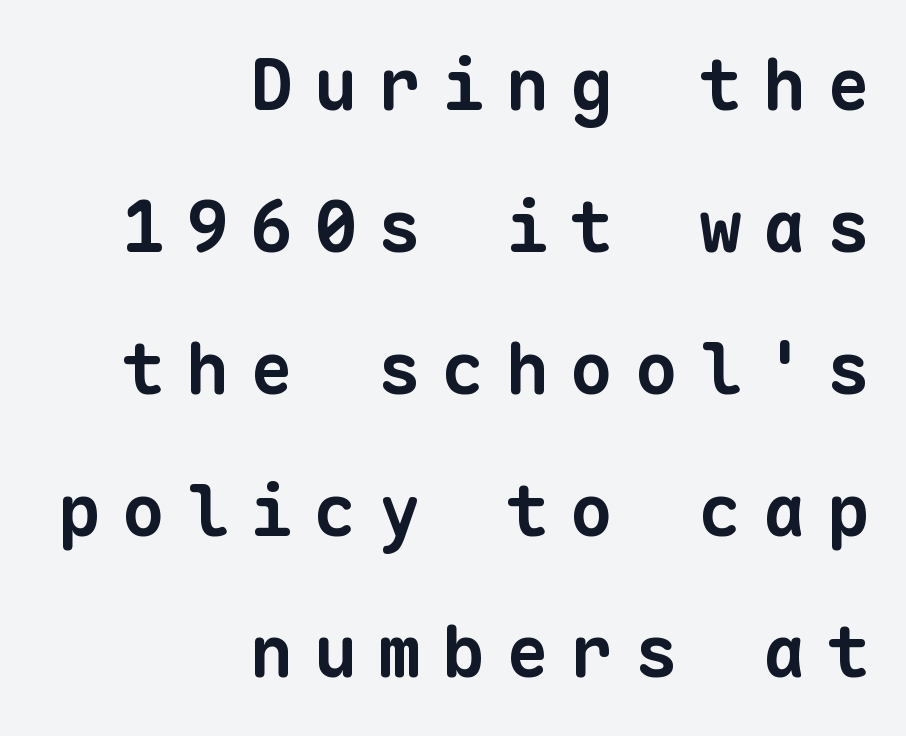
Reading down the block, your eye finds every line finishing at a fixed right position. The baseline area is clear. Looks like terminal output: every glyph gets an equal slot. Someone cranked the tracking dial way up on this one. Weight: bold.
